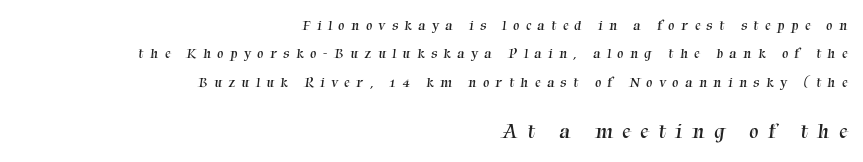
{"bold": "no", "underline": "no", "align": "right", "line_spacing": "loose", "line_spacing_ratio": 2.03, "letter_spacing": "wide", "letter_spacing_em": 0.46, "larger_block": "second", "size_ratio": 1.5, "glyph_px": 21}
